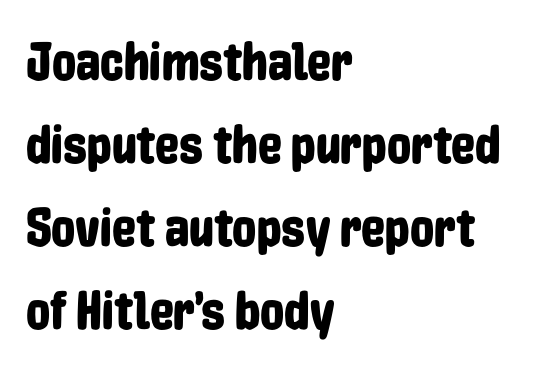
Q: Is the text italic (slanted)? A: No, it is upright.
Q: Is the typeface a serif or a sans-serif typeface? A: Sans-serif.
Q: Is the text underlined? A: No.
Q: How is the paragraph aligned? A: Left-aligned.
Q: Is the spacing between letters normal or unusually wide? A: Normal.
Q: Is the spacing between lines tight, normal or loose? A: Normal.
Q: Width (condensed, normal, or wide)? A: Condensed.
Q: Stroke contrast? A: Low.
Q: x-height? A: Medium.
Q: Monospaced? A: No.
